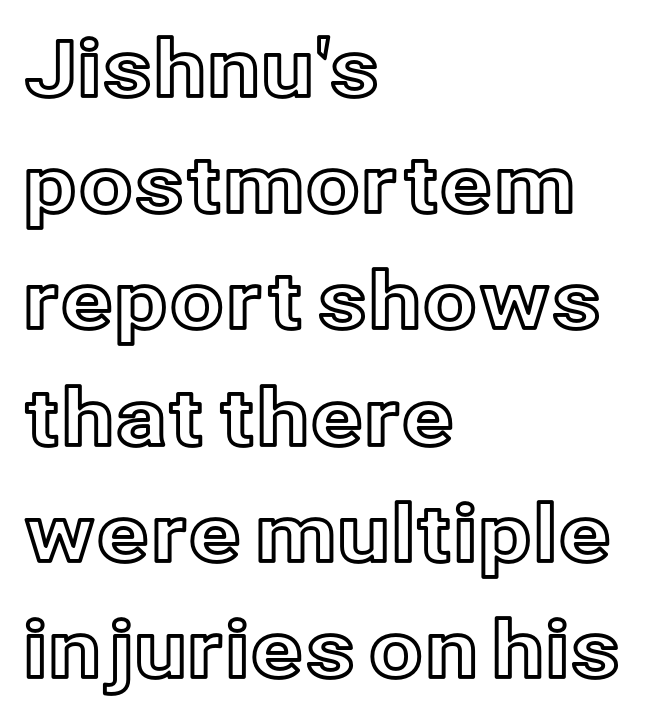
These lines are rendered in a variable-pitch font. The lines are quadded left. The specimen omits any rule beneath the text block's lines. The designer left line spacing at the default. The typography opts for an upright posture over an oblique one.
